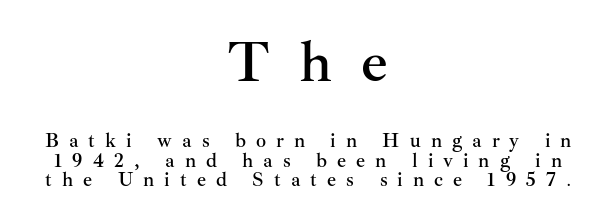
The image shows 59 px serif type, upright; set centered, tight line spacing (0.97x), unusually wide letter spacing (+0.5 em), not underlined; the first (top) block is 2.95x larger; medium stroke contrast and a small x-height.
